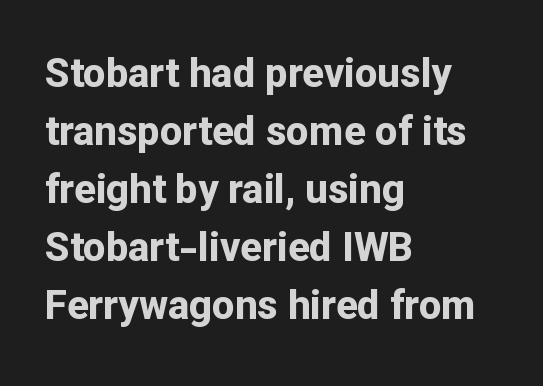
Q: Is the text bold? A: Yes.
Q: Is the text italic (slanted)? A: No, it is upright.
Q: Is the typeface a serif or a sans-serif typeface? A: Sans-serif.
Q: Is the text underlined? A: No.
Q: How is the paragraph aligned? A: Left-aligned.
Q: Is the spacing between letters normal or unusually wide? A: Normal.
Q: Is the spacing between lines tight, normal or loose? A: Normal.
Q: Width (condensed, normal, or wide)? A: Normal.
Q: Stroke contrast? A: Low.
Q: x-height? A: Medium.
Q: Monospaced? A: No.
